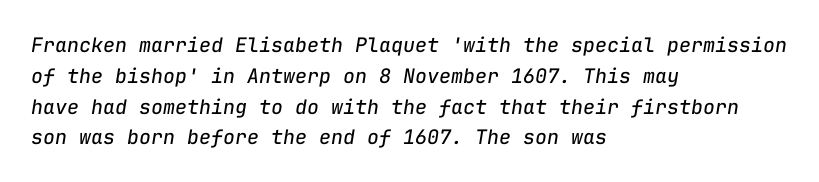
{"italic": "yes", "lean": "right", "slant_degrees": 9, "bold": "no", "underline": "no", "align": "left", "line_spacing": "normal", "line_spacing_ratio": 1.54, "letter_spacing": "normal", "letter_spacing_em": 0.0, "glyph_px": 20}
